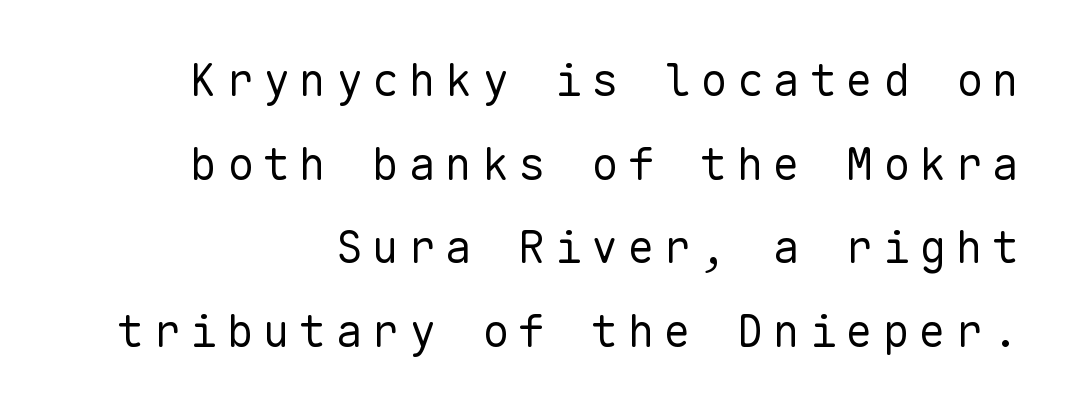
The image shows 45 px regular-weight sans-serif type, upright, monospaced; set right-aligned, line spacing 1.86x, unusually wide letter spacing (+0.21 em), not underlined; low stroke contrast and a medium x-height.
